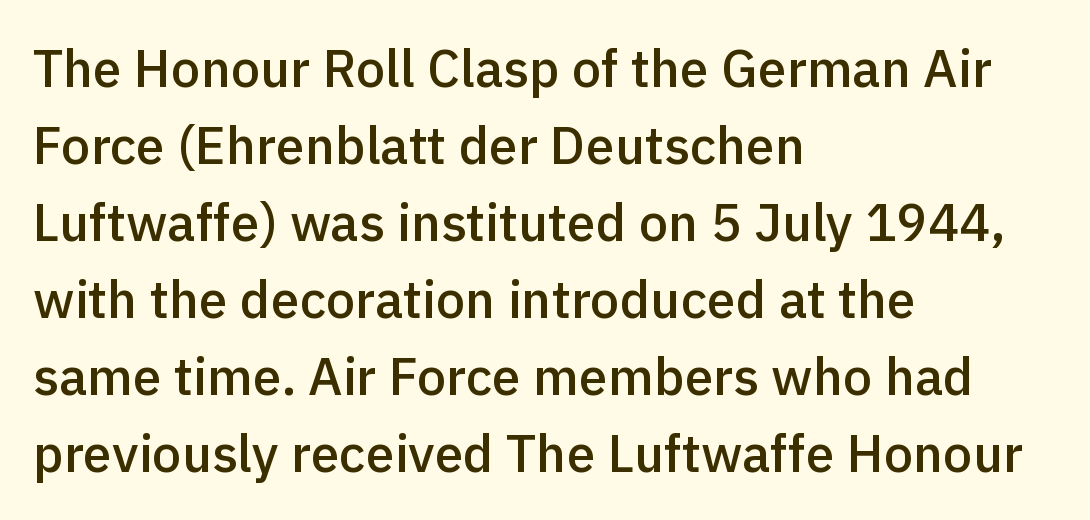
The image shows 52 px semibold sans-serif type, upright; set left-aligned, normal line spacing (1.48x), normal letter spacing, not underlined; a medium x-height.
